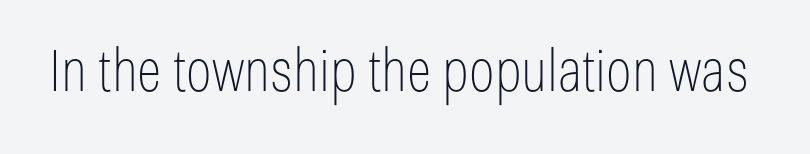
The image shows 58 px thin, condensed sans-serif type, upright; set normal letter spacing, not underlined; low stroke contrast and a medium x-height.
